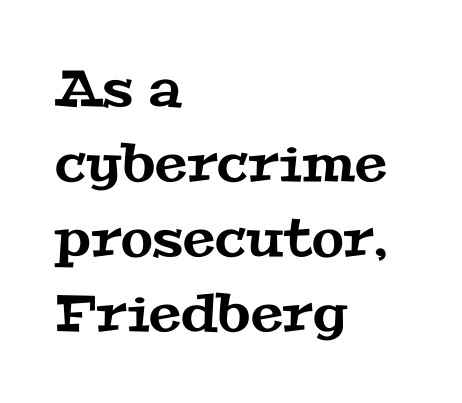
Where is the straight margin? On the left. Letters rest on an invisible, unmarked baseline. Spacing verdict: proportional, widths tailored to each character. This block has exactly the height ordinary leading produces.
